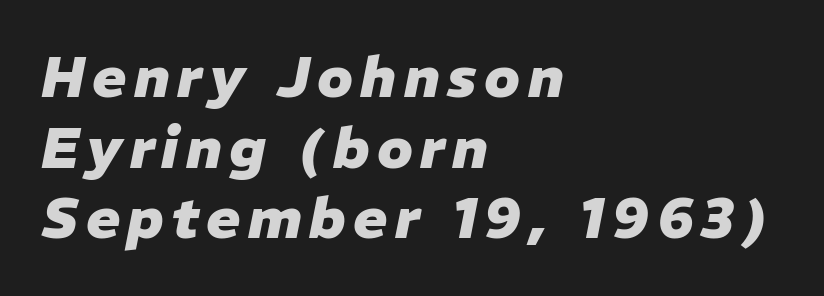
The image shows 57 px heavy type, italic (leaning right); set left-aligned, line spacing 1.24x, not underlined; low stroke contrast and a medium x-height.
